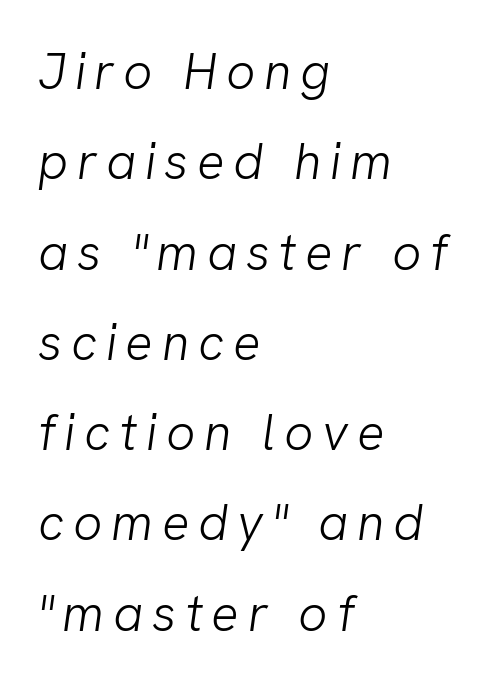
Heft: none added — not bold. Proportional: the letters do not fall into vertical columns. Letters rest on an invisible, unmarked baseline. What kind of face is this? One without serifs — a sans.
